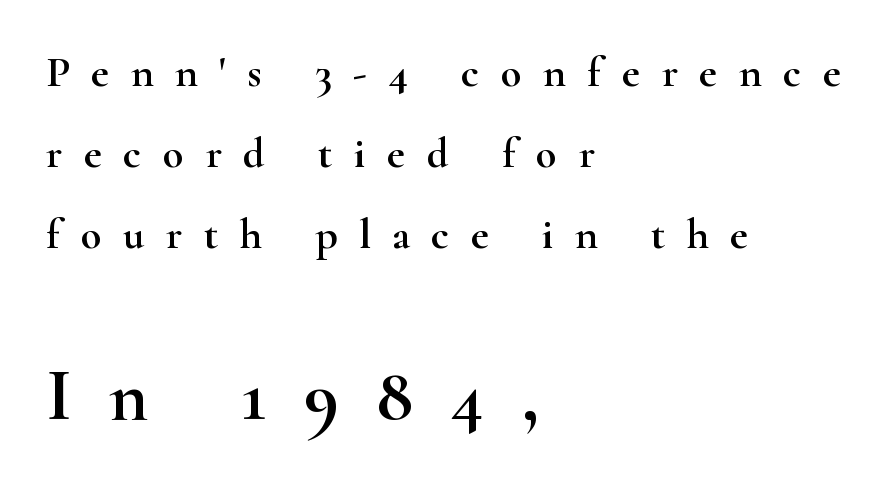
The image shows 75 px wide serif type, upright; set left-aligned, line spacing 1.88x, unusually wide letter spacing (+0.5 em), not underlined; the second (bottom) block is 1.74x larger; high stroke contrast and a small x-height.
